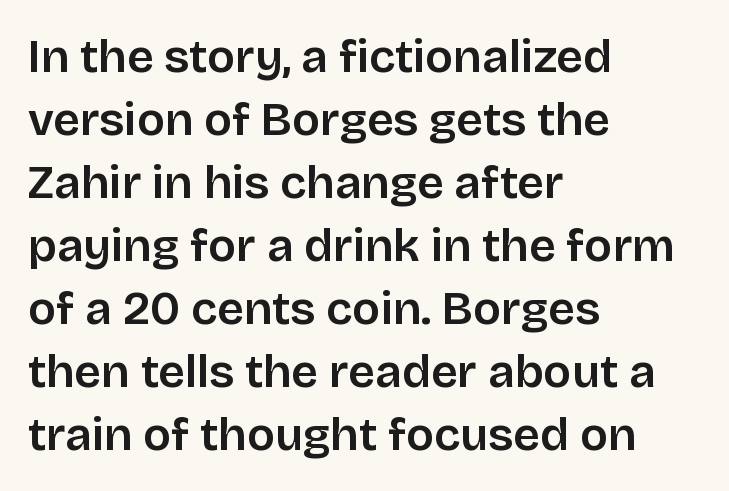
{"serif": "no", "italic": "no", "bold": "semi", "weight": "semibold", "width": "normal", "stroke_contrast": "low", "x_height": "large", "monospaced": "no", "underline": "no", "align": "left", "line_spacing": "normal", "line_spacing_ratio": 1.34, "letter_spacing": "normal", "letter_spacing_em": 0.0, "glyph_px": 47}
